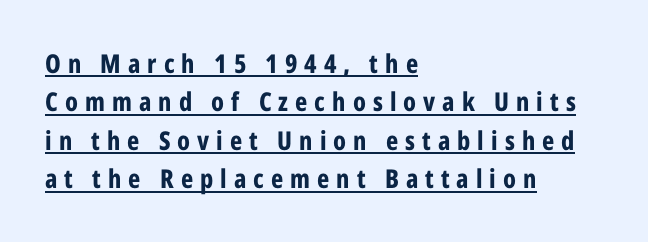
If you drew a line through each stem, it would be perfectly vertical. Does a line run under the words? Yes, clearly. Honestly, the row spacing looks completely unremarkable. Horizontally, the lines are justified to the leading edge only.
